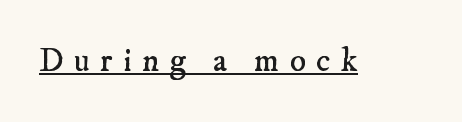
The image shows 34 px regular-weight serif type; set unusually wide letter spacing (+0.29 em), underlined; low stroke contrast and a small x-height.
